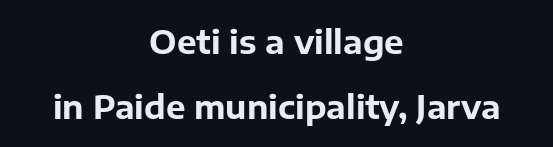
{"serif": "no", "italic": "no", "bold": "yes", "weight": "bold", "width": "normal", "stroke_contrast": "low", "x_height": "medium", "monospaced": "no", "underline": "no", "align": "center", "line_spacing": "loose", "line_spacing_ratio": 1.96, "letter_spacing": "normal", "letter_spacing_em": 0.0, "glyph_px": 33}
